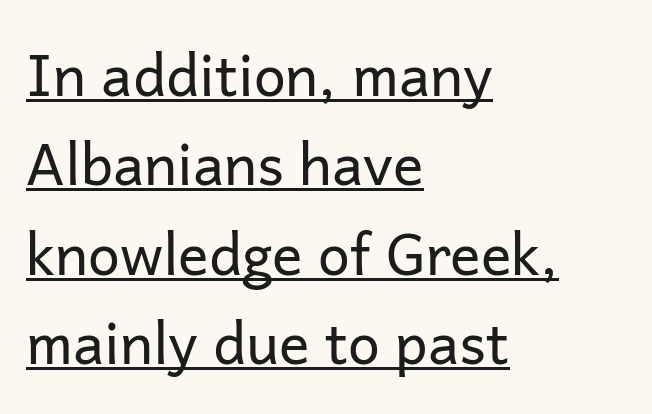
The image shows 57 px regular-weight sans-serif type, upright; set left-aligned, normal line spacing (1.57x), normal letter spacing, underlined; low stroke contrast and a medium x-height.
